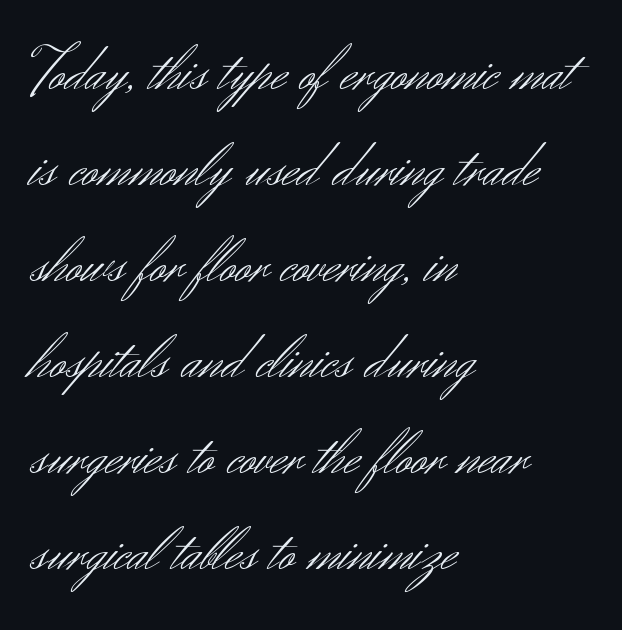
This sample keeps an unexceptional amount of space between lines. Compared with typical body copy, the letter spacing here is the same. The gap between lines stays unmarked. The typesetting does not lean heavy: it is not bold.
